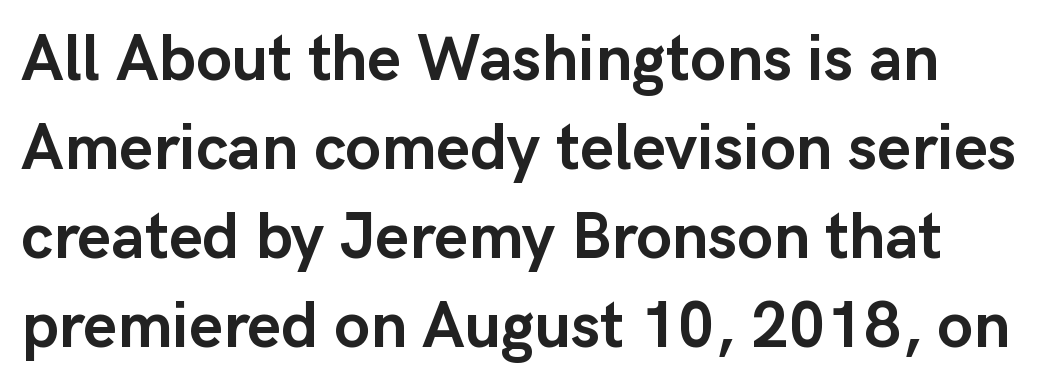
The image shows 65 px semibold sans-serif type, upright; set normal line spacing (1.37x), normal letter spacing, not underlined; low stroke contrast and a medium x-height.
